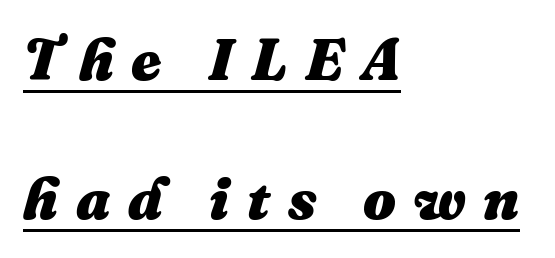
Q: Is the text bold? A: Yes.
Q: Is the text italic (slanted)? A: Yes, it leans right by about 16 degrees.
Q: Is the text underlined? A: Yes.
Q: How is the paragraph aligned? A: Left-aligned.
Q: Is the spacing between letters normal or unusually wide? A: Unusually wide.
Q: Is the spacing between lines tight, normal or loose? A: Loose.
Q: Width (condensed, normal, or wide)? A: Normal.
Q: Stroke contrast? A: Medium.
Q: x-height? A: Medium.
Q: Monospaced? A: No.
